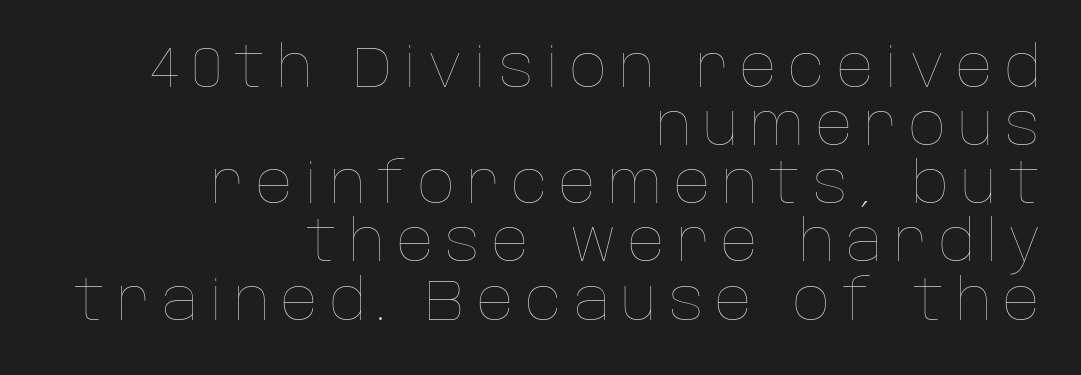
{"italic": "no", "bold": "no", "weight": "thin", "width": "normal", "stroke_contrast": "low", "x_height": "large", "monospaced": "no", "underline": "no", "align": "right", "line_spacing": "tight", "line_spacing_ratio": 1.02, "letter_spacing": "wide", "letter_spacing_em": 0.21, "glyph_px": 57}
